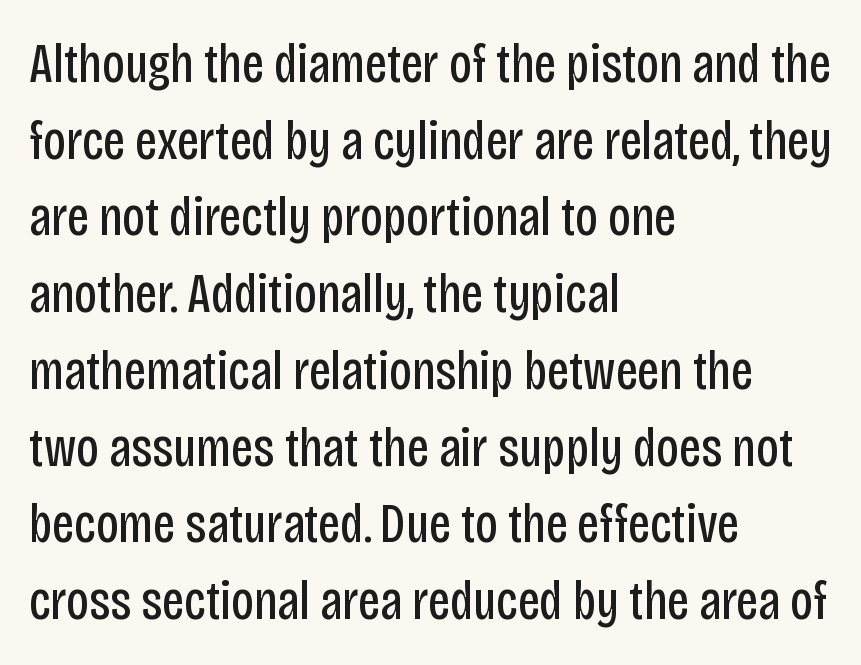
The image shows 56 px regular-weight, condensed sans-serif type, upright; set left-aligned, normal line spacing (1.37x), normal letter spacing, not underlined; low stroke contrast and a large x-height.
